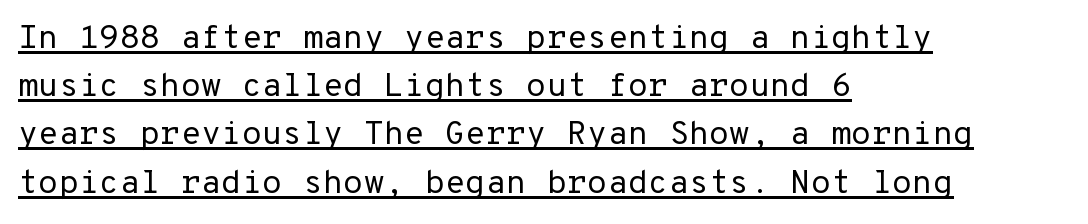
{"serif": "no", "italic": "no", "bold": "no", "weight": "regular", "width": "normal", "stroke_contrast": "low", "x_height": "medium", "underline": "yes", "align": "left", "line_spacing": "normal", "line_spacing_ratio": 1.46, "letter_spacing": "normal", "letter_spacing_em": 0.0, "glyph_px": 33}
